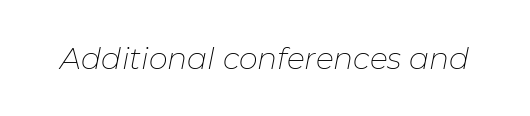
The image shows 30 px thin type, italic (leaning right); set normal letter spacing, not underlined; low stroke contrast and a medium x-height.
